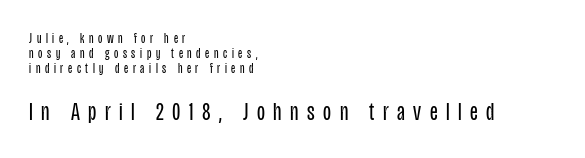
The leading is snug, giving the passage a crowded texture. The letterforms sit at book weight or below. The type sits square on the baseline with zero lean. Horizontally, the lines are justified to the leading edge only.
